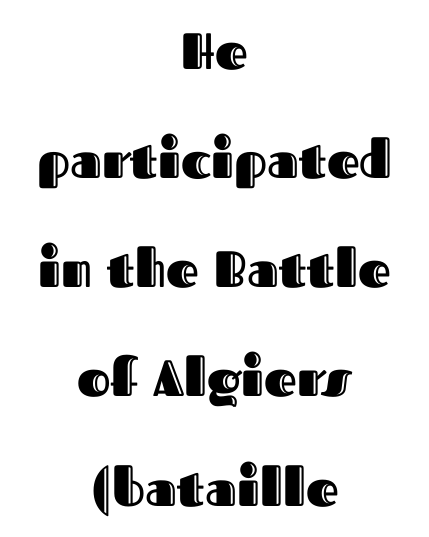
{"italic": "no", "width": "normal", "x_height": "medium", "monospaced": "no", "underline": "no", "align": "center", "line_spacing": "loose", "line_spacing_ratio": 2.14, "letter_spacing": "normal", "letter_spacing_em": 0.0, "glyph_px": 51}
